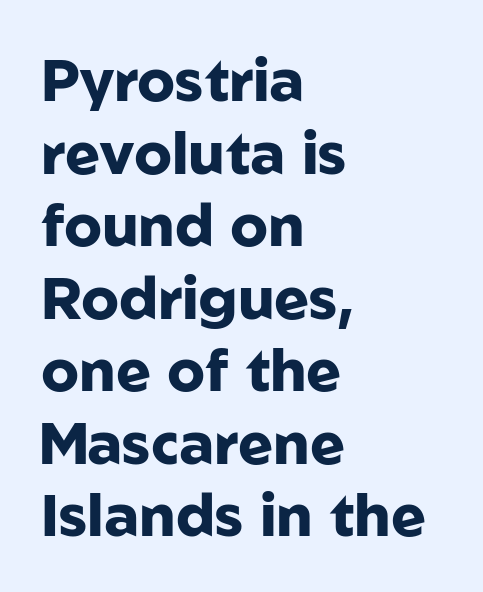
The paragraph shown leans on its left margin. The letterforms sit shoulder to shoulder at normal distance. Each glyph is drawn with heavy, bold strokes. The lettering holds an erect, upright posture throughout. Anything drawn beneath the words? Only blank space. Stroke terminals: plain, sans-serif.
